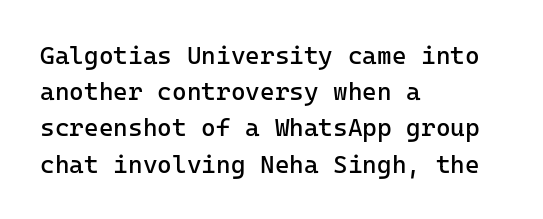
The cut favours lightness, reaching ordinary text weight at its darkest. Left-aligned paragraph, ragged on the right. There is no visible air inserted between adjacent glyphs. Has an underline been added? It has not. Upright lettering throughout. Leading matches the norm, producing a regular column.
